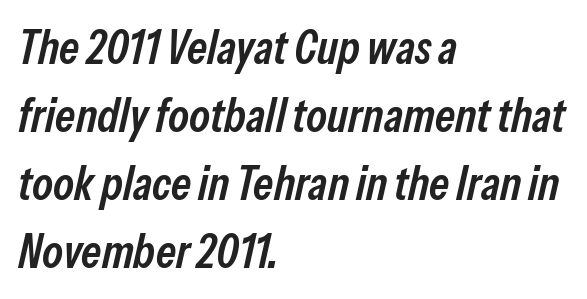
The image shows 47 px semibold, condensed type, italic (leaning right); set left-aligned, normal line spacing (1.45x), normal letter spacing, not underlined; low stroke contrast and a medium x-height.
